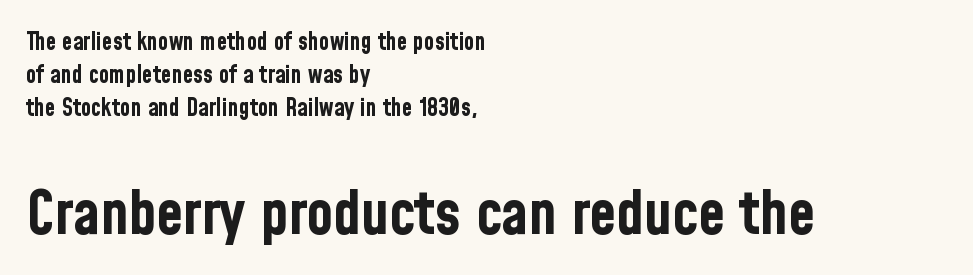
{"serif": "no", "italic": "no", "bold": "yes", "weight": "bold", "width": "condensed", "stroke_contrast": "low", "x_height": "medium", "monospaced": "no", "underline": "no", "align": "left", "line_spacing": "normal", "line_spacing_ratio": 1.38, "letter_spacing": "normal", "letter_spacing_em": 0.0, "larger_block": "second", "size_ratio": 2.54, "glyph_px": 61}
